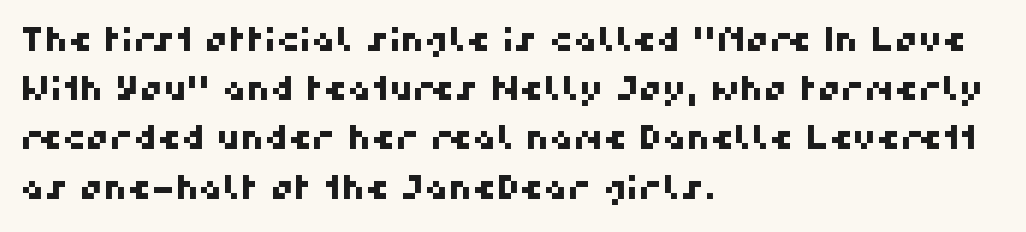
Check under the words: just untouched page. The designer went with a sans here, leaving each stem footless. Leading matches the norm, producing a regular column. Left-aligned paragraph, ragged on the right. Spacing verdict: proportional, widths tailored to each character. The face used here is rendered with its standard letterfit.
